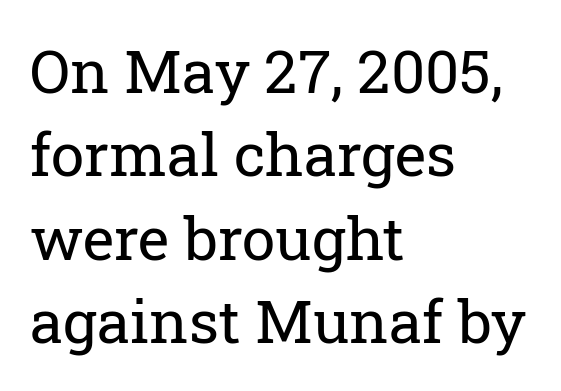
Q: Is the text bold? A: No.
Q: Is the text italic (slanted)? A: No, it is upright.
Q: Is the typeface a serif or a sans-serif typeface? A: Serif.
Q: Is the text underlined? A: No.
Q: How is the paragraph aligned? A: Left-aligned.
Q: Is the spacing between letters normal or unusually wide? A: Normal.
Q: Is the spacing between lines tight, normal or loose? A: Normal.
Q: Width (condensed, normal, or wide)? A: Normal.
Q: Stroke contrast? A: Low.
Q: x-height? A: Medium.
Q: Monospaced? A: No.
